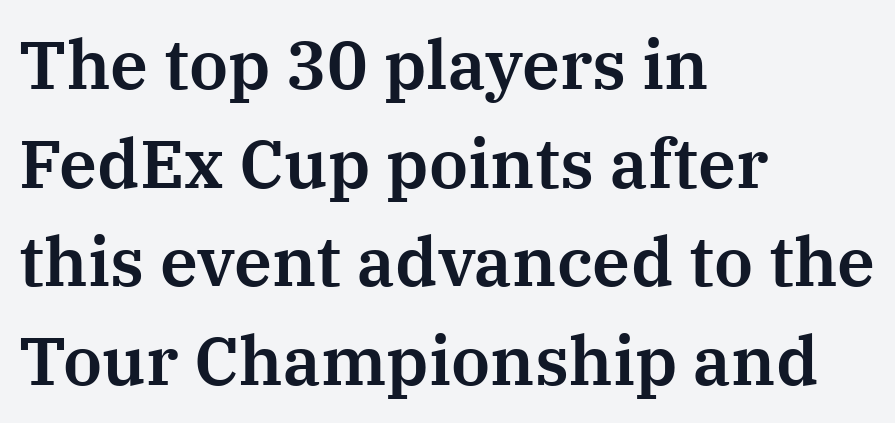
The image shows 68 px serif type, upright; set left-aligned, normal line spacing (1.45x), normal letter spacing, not underlined; medium stroke contrast and a medium x-height.
